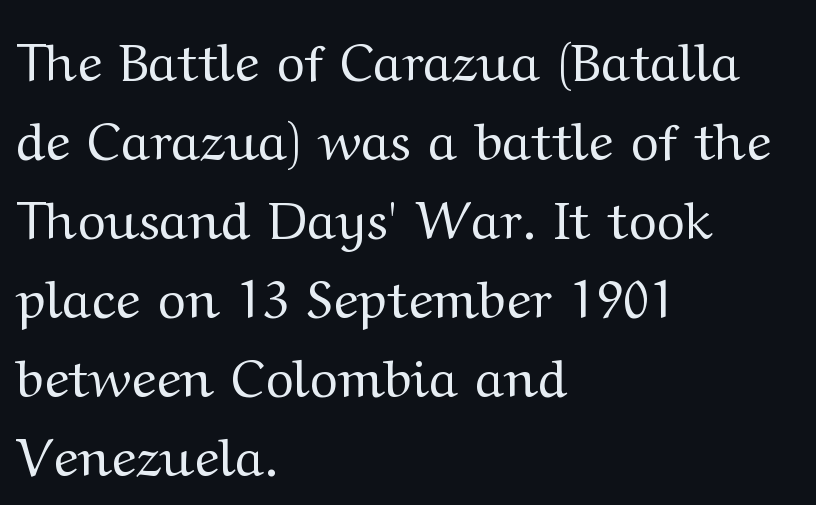
The image shows 53 px regular-weight, wide serif type, upright; set left-aligned, normal line spacing (1.49x), normal letter spacing, not underlined; medium stroke contrast and a medium x-height.
